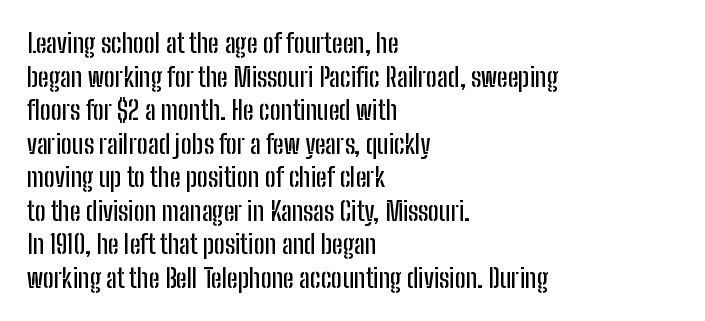
The image shows 26 px text type, upright; set left-aligned, normal line spacing (1.29x), normal letter spacing, not underlined.
